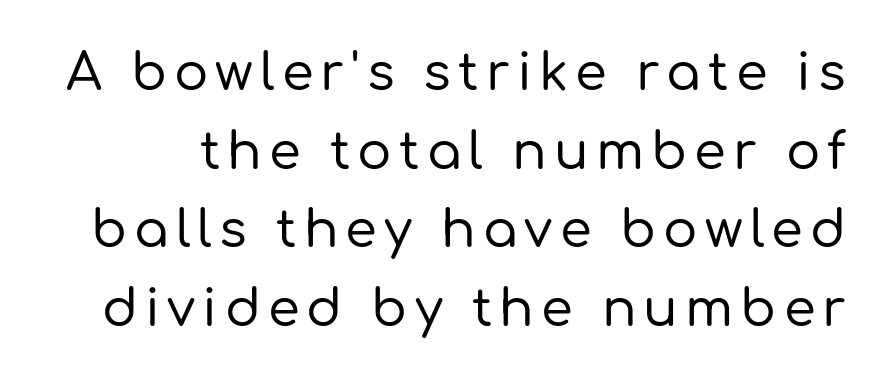
The image shows 51 px sans-serif type, upright; set normal line spacing (1.54x), not underlined; low stroke contrast and a medium x-height.
